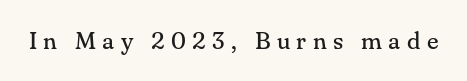
The horizontal fit of the characters is loose and conspicuously gappy. The type sits square on the baseline with zero lean. A clean baseline with only descenders dipping below it. No extra ink here — the face is not bold.
